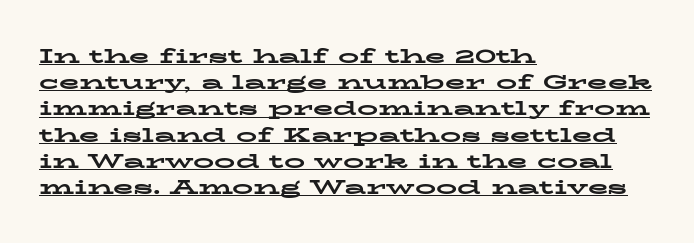
Thick stems and heavy bowls — unmistakably bold. This is the regular roman posture of the typeface. Every row of glyphs begins at an identical x-position on the left. In terms of leading, this rendering sits right in the middle.
